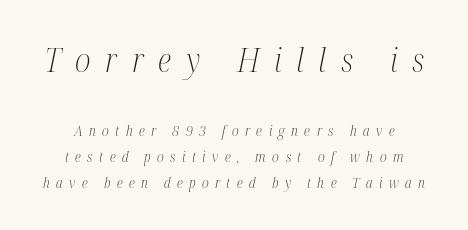
{"serif": "yes", "italic": "yes", "lean": "right", "slant_degrees": 12, "bold": "no", "weight": "light", "width": "condensed", "stroke_contrast": "medium", "x_height": "medium", "monospaced": "no", "underline": "no", "line_spacing_ratio": 1.84, "letter_spacing": "wide", "letter_spacing_em": 0.46, "larger_block": "first", "size_ratio": 2.29, "glyph_px": 32}
